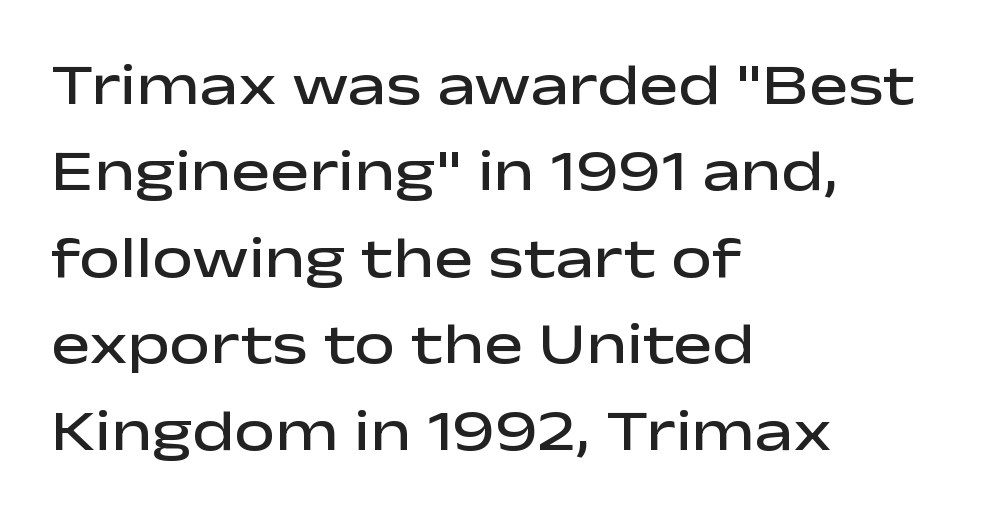
The image shows 58 px semibold, wide sans-serif type, upright; set left-aligned, normal line spacing (1.49x), normal letter spacing, not underlined; low stroke contrast and a medium x-height.
